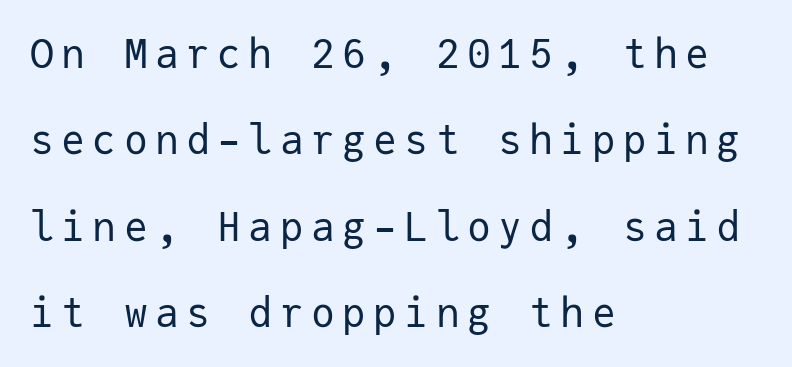
Typeset ragged right — the left edge is the straight one. Do the characters align in a grid? Yes, the font is monospaced. A typesetter would label this face a sans. Baseline-to-baseline distance is far greater than the letter height. Clear beneath every line of the passage.
